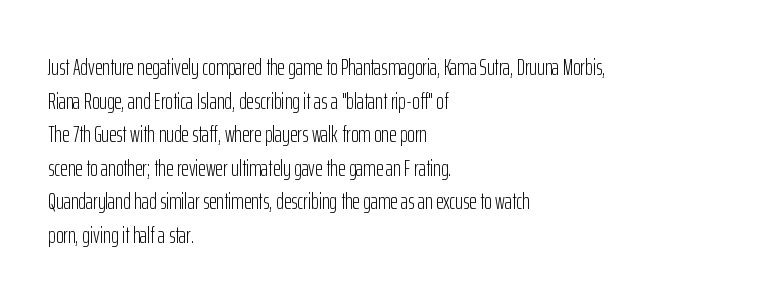
What stands out about the letter spacing? Nothing — it is the standard amount. Type without underlining. You can tell it's not italic because the verticals are truly vertical. Is there much room between lines? A standard amount, neither cramped nor airy.
